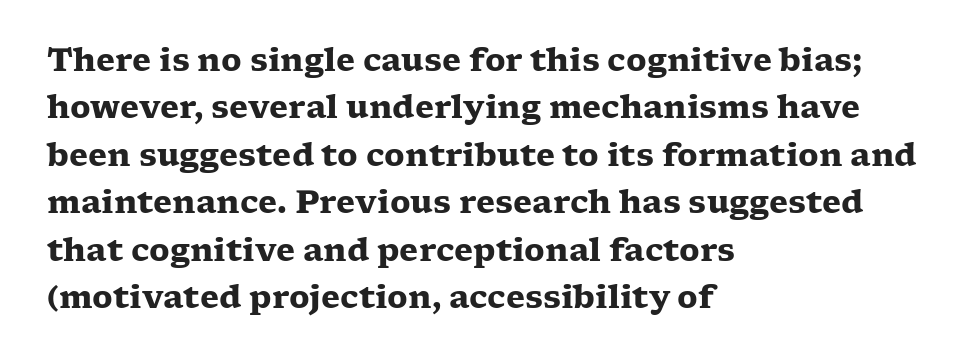
Nope, not italic — everything's standing straight. The rendering anchors every line to the left-hand side. Each row of text sits above clean, open space. Default kerning and tracking; the words read as compact shapes.
